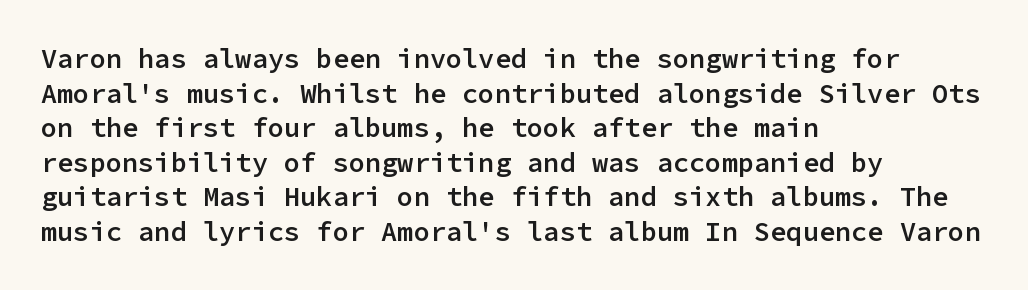
{"italic": "no", "bold": "semi", "underline": "no", "align": "left", "line_spacing": "normal", "line_spacing_ratio": 1.28, "letter_spacing": "normal", "letter_spacing_em": 0.0, "glyph_px": 27}
